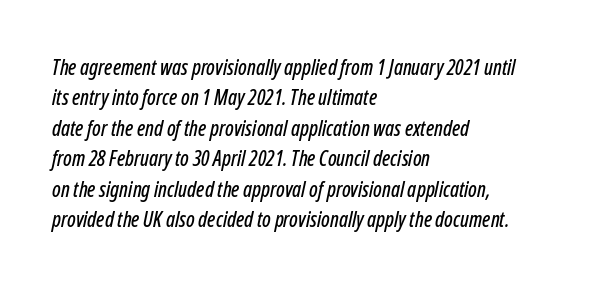
Where is the straight margin? On the left. Only glyphs here, with clear space below each row. The designer left line spacing at the default. The rendering applies a slant to the glyphs. Between one letter and the next there's only the usual sliver of space.
